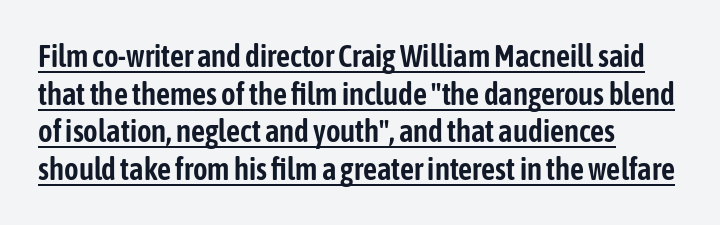
{"serif": "no", "italic": "no", "width": "condensed", "stroke_contrast": "low", "x_height": "medium", "monospaced": "no", "underline": "yes", "align": "left", "line_spacing_ratio": 1.21, "letter_spacing": "normal", "letter_spacing_em": 0.0, "glyph_px": 31}
